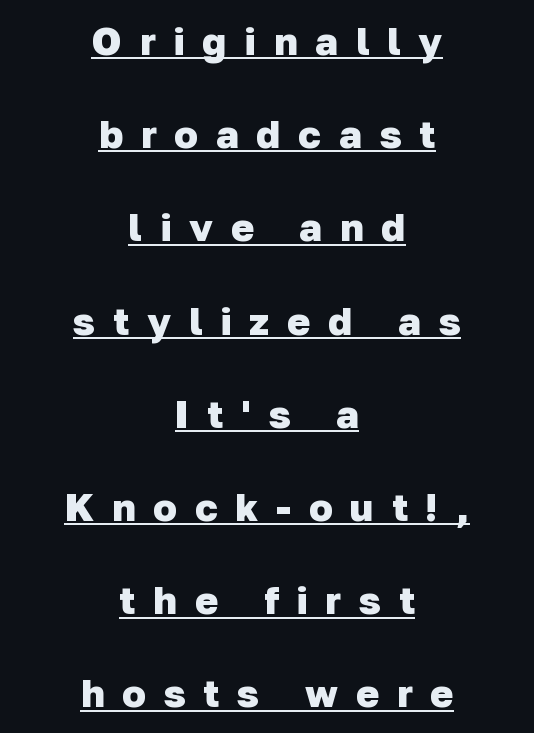
{"serif": "no", "bold": "yes", "weight": "heavy", "width": "normal", "stroke_contrast": "low", "x_height": "medium", "monospaced": "no", "underline": "yes", "align": "center", "line_spacing": "loose", "line_spacing_ratio": 2.39, "letter_spacing": "wide", "letter_spacing_em": 0.46, "glyph_px": 39}
